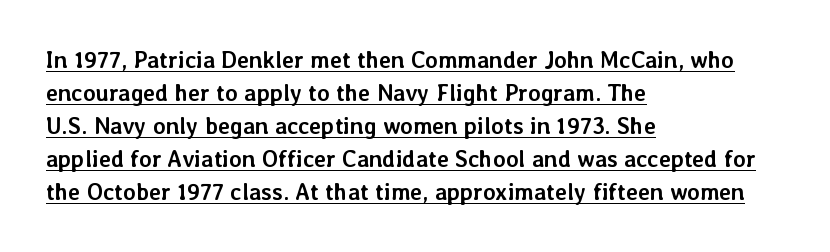
The horizontal fit of the characters is conventional and even. The lettering holds an erect, upright posture throughout. Is there an underline? Yes — a line sits under the letters. Leading matches the norm, producing a regular column.
